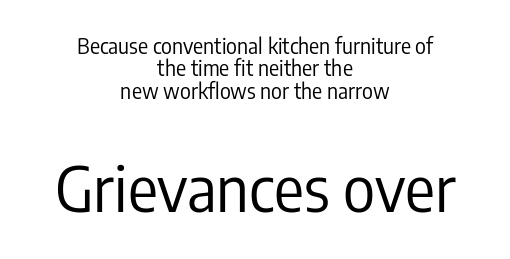
Very little white space separates one row of letters from the next. Letterform terminals end flat and unadorned throughout the passage. The baseline area is clear. Character size in the trailing block exceeds that of the leading block.
